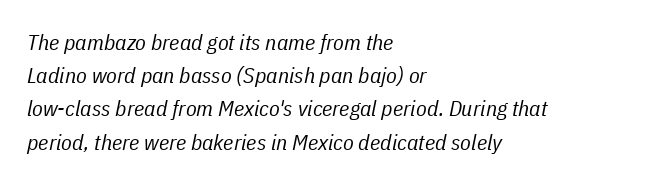
Does the copy run flush right? No — it runs flush left. Plain, unruled lines of type. These lines keep a tight, regular rhythm from letter to letter. The passage shown is not bold in any degree. Evenly set lines give the paragraph a standard silhouette. This sample uses an oblique cut, with every glyph tilted off the vertical.
